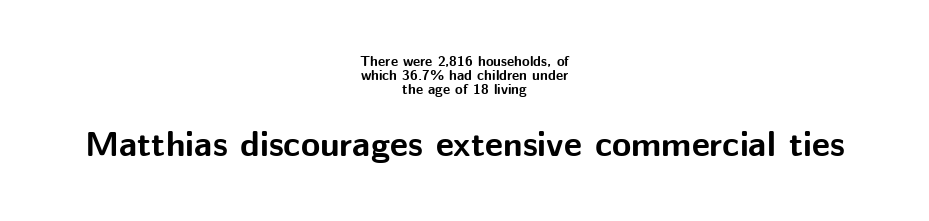
{"serif": "no", "italic": "no", "bold": "yes", "weight": "bold", "width": "normal", "stroke_contrast": "medium", "x_height": "medium", "monospaced": "no", "underline": "no", "align": "center", "line_spacing": "tight", "line_spacing_ratio": 1.0, "letter_spacing": "normal", "letter_spacing_em": 0.0, "larger_block": "second", "size_ratio": 2.5, "glyph_px": 35}
